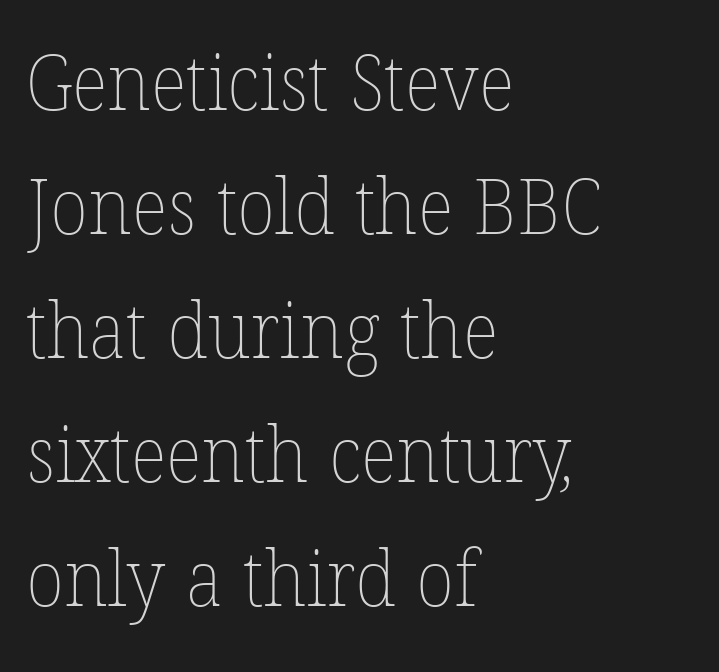
Do the characters align in a grid? No, the font is proportional. There is no visible air inserted between adjacent glyphs. Descender tails drop into unmarked territory. The setting favours the left margin, as ordinary paragraphs usually do.
